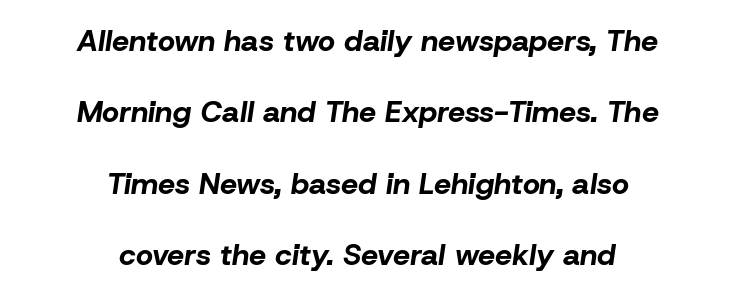
Q: Is the text bold? A: Yes.
Q: Is the text italic (slanted)? A: Yes, it leans right by about 8 degrees.
Q: Is the text underlined? A: No.
Q: How is the paragraph aligned? A: Centered.
Q: Is the spacing between letters normal or unusually wide? A: Normal.
Q: Is the spacing between lines tight, normal or loose? A: Loose.
Q: Width (condensed, normal, or wide)? A: Normal.
Q: Stroke contrast? A: Low.
Q: x-height? A: Medium.
Q: Monospaced? A: No.
